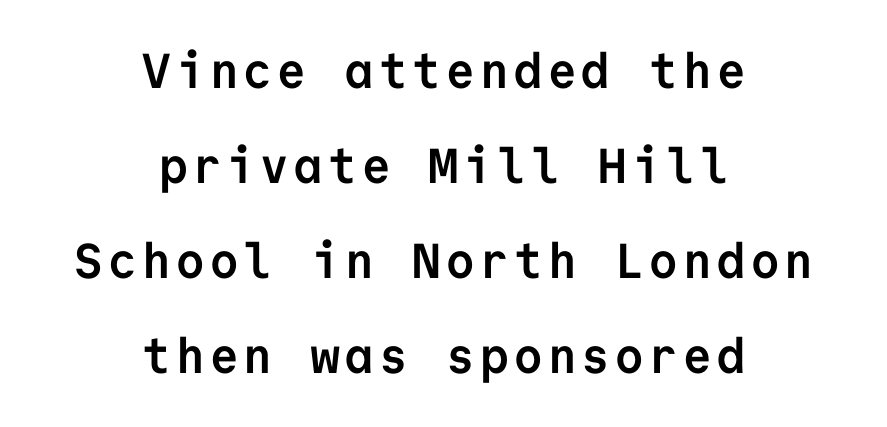
Q: Is the text bold? A: Yes.
Q: Is the text italic (slanted)? A: No, it is upright.
Q: Is the typeface a serif or a sans-serif typeface? A: Sans-serif.
Q: Is the text underlined? A: No.
Q: How is the paragraph aligned? A: Centered.
Q: Is the spacing between lines tight, normal or loose? A: Loose.
Q: Width (condensed, normal, or wide)? A: Normal.
Q: Stroke contrast? A: Low.
Q: x-height? A: Medium.
Q: Monospaced? A: Yes.
